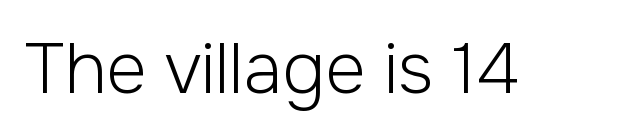
Tracking value appears to be zero — textbook default spacing. In terms of posture, this sample is upright. You can tell from the bare stems that sans-serif type was used. The space beneath each line is pristine and unruled.
